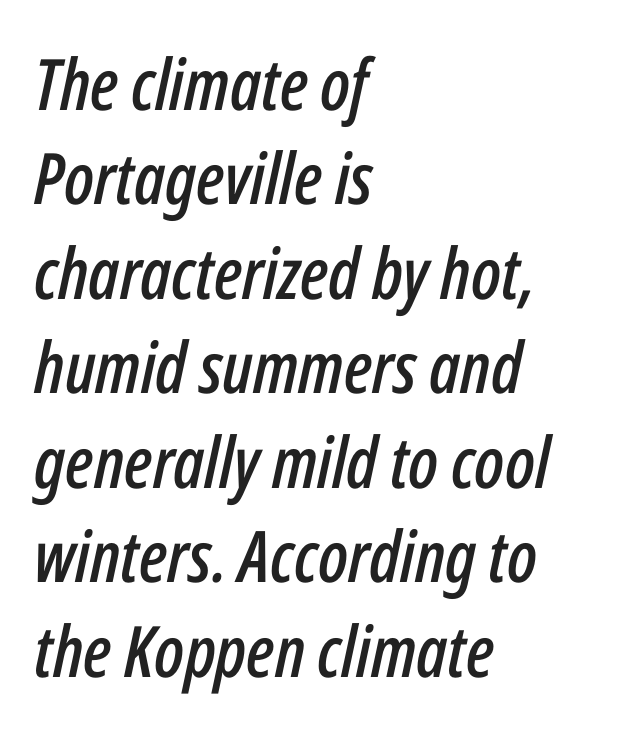
Q: Is the text italic (slanted)? A: Yes, it leans right by about 12 degrees.
Q: Is the text underlined? A: No.
Q: How is the paragraph aligned? A: Left-aligned.
Q: Is the spacing between letters normal or unusually wide? A: Normal.
Q: Is the spacing between lines tight, normal or loose? A: Normal.
Q: Width (condensed, normal, or wide)? A: Condensed.
Q: Stroke contrast? A: Low.
Q: x-height? A: Medium.
Q: Monospaced? A: No.
